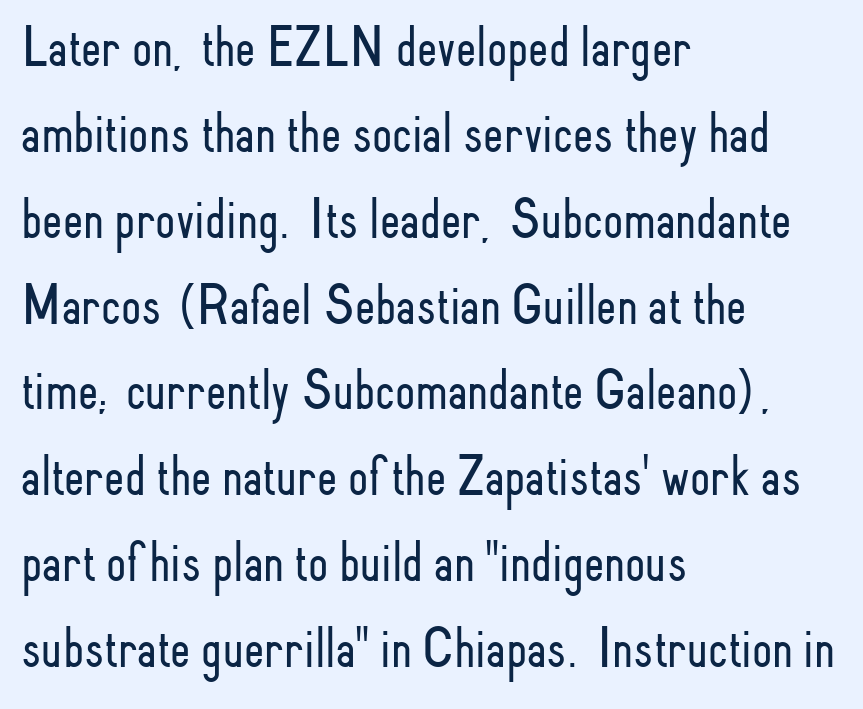
Q: Is the text bold? A: No.
Q: Is the text italic (slanted)? A: No, it is upright.
Q: Is the typeface a serif or a sans-serif typeface? A: Sans-serif.
Q: Is the text underlined? A: No.
Q: How is the paragraph aligned? A: Left-aligned.
Q: Is the spacing between letters normal or unusually wide? A: Normal.
Q: Is the spacing between lines tight, normal or loose? A: Normal.
Q: Width (condensed, normal, or wide)? A: Condensed.
Q: Stroke contrast? A: Low.
Q: x-height? A: Small.
Q: Monospaced? A: No.
